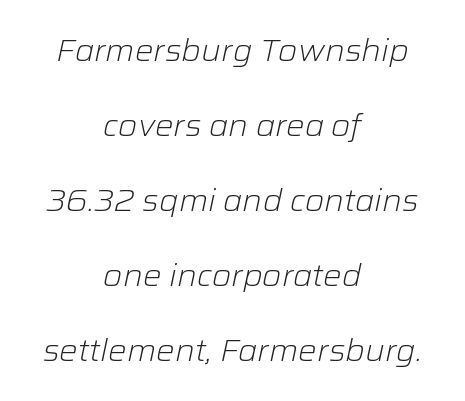
Q: Is the text bold? A: No.
Q: Is the text italic (slanted)? A: Yes, it leans right by about 12 degrees.
Q: Is the text underlined? A: No.
Q: How is the paragraph aligned? A: Centered.
Q: Is the spacing between letters normal or unusually wide? A: Normal.
Q: Is the spacing between lines tight, normal or loose? A: Loose.
Q: Width (condensed, normal, or wide)? A: Normal.
Q: Stroke contrast? A: Low.
Q: x-height? A: Medium.
Q: Monospaced? A: No.
